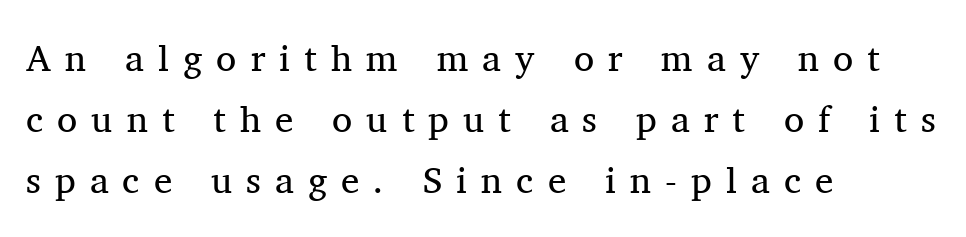
The image shows 37 px regular-weight serif type, upright; set left-aligned, normal line spacing (1.65x), unusually wide letter spacing (+0.38 em), not underlined; medium stroke contrast and a medium x-height.
